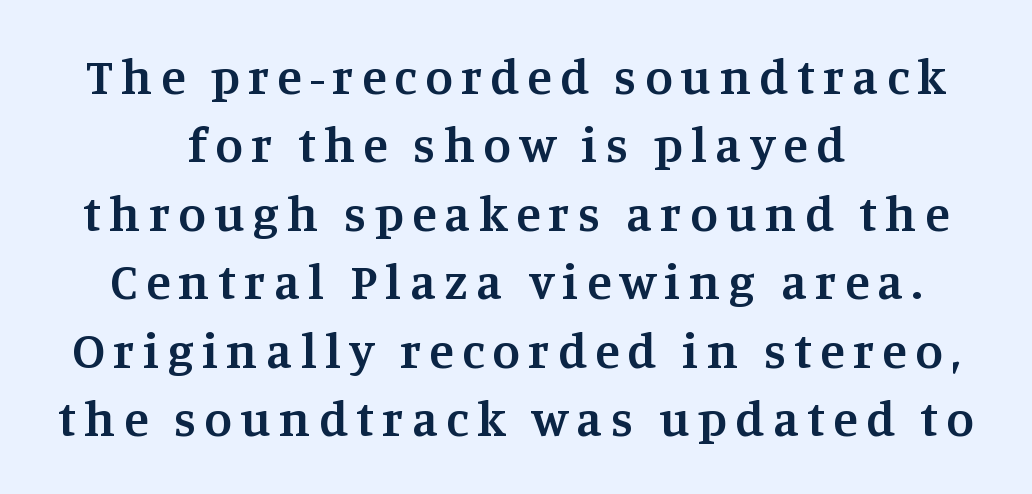
The image shows 50 px semibold serif type, upright; set centered, normal line spacing (1.37x), not underlined; medium stroke contrast and a large x-height.
